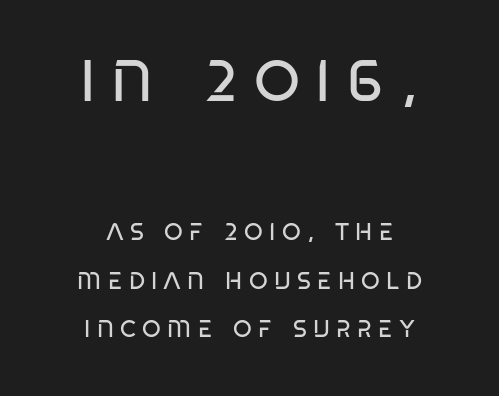
The image shows 59 px regular-weight, condensed sans-serif type, upright; set centered, loose line spacing (2.03x), unusually wide letter spacing (+0.26 em), not underlined; the first (top) block is 2.46x larger; low stroke contrast and a large x-height.
